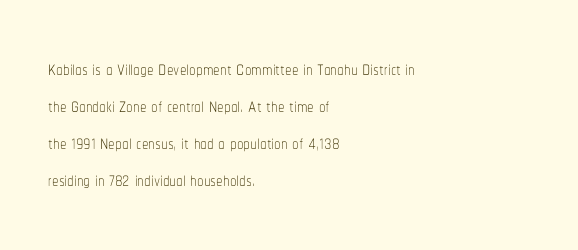
Q: Is the text bold? A: No.
Q: Is the text italic (slanted)? A: No, it is upright.
Q: Is the text underlined? A: No.
Q: How is the paragraph aligned? A: Left-aligned.
Q: Is the spacing between letters normal or unusually wide? A: Normal.
Q: Is the spacing between lines tight, normal or loose? A: Normal.
